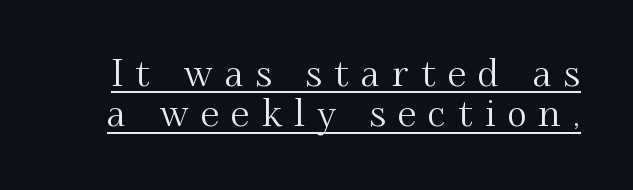
The image shows 37 px serif type, upright; set tight line spacing (1.09x), unusually wide letter spacing (+0.33 em), underlined; medium stroke contrast and a small x-height.
